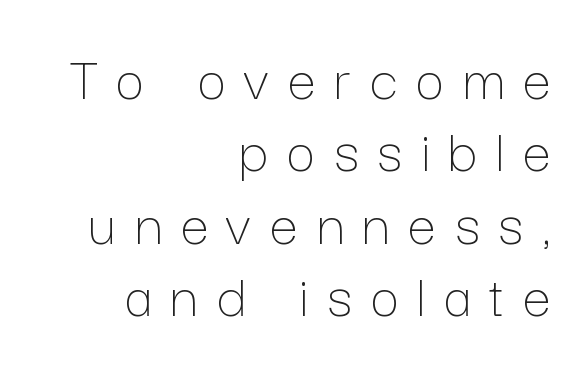
The image shows 63 px thin type, upright; set right-aligned, tight line spacing (1.15x), unusually wide letter spacing (+0.3 em), not underlined; low stroke contrast and a medium x-height.
